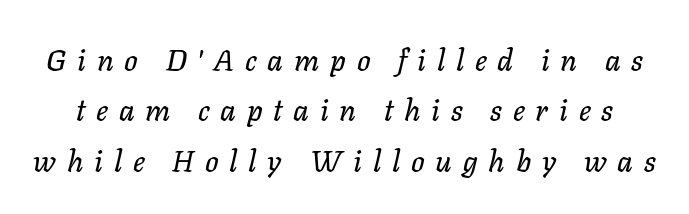
{"italic": "yes", "lean": "right", "slant_degrees": 11, "width": "normal", "stroke_contrast": "low", "x_height": "medium", "monospaced": "no", "underline": "no", "line_spacing": "normal", "line_spacing_ratio": 1.68, "letter_spacing": "wide", "letter_spacing_em": 0.36, "glyph_px": 30}
